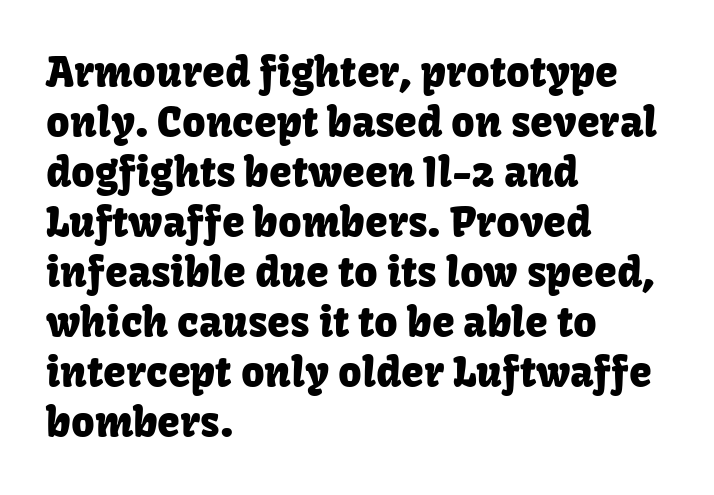
The image shows 41 px sans-serif type, upright; set left-aligned, line spacing 1.22x, normal letter spacing, not underlined; low stroke contrast and a medium x-height.
